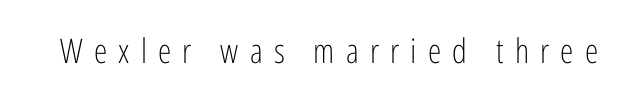
{"serif": "no", "italic": "no", "bold": "no", "weight": "light", "width": "condensed", "stroke_contrast": "low", "x_height": "medium", "monospaced": "no", "underline": "no", "letter_spacing": "wide", "letter_spacing_em": 0.33, "glyph_px": 34}
